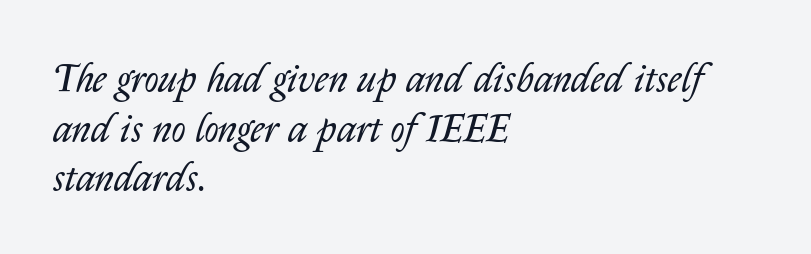
No extra ink here — the face is not bold. Varying glyph widths throughout — classic text-font behaviour. Emphasis-style slanted type is in use. Does the copy run flush right? No — it runs flush left. The face used here is rendered with its standard letterfit. Quick note: interline space is typical.
